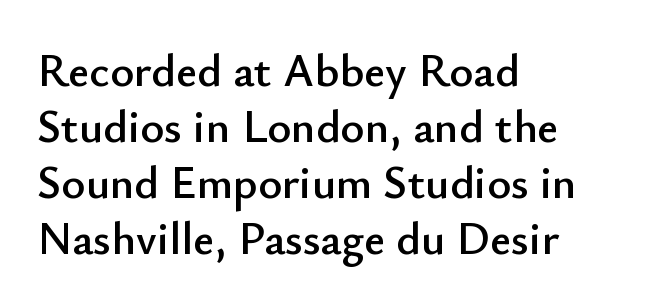
{"serif": "no", "italic": "no", "width": "normal", "stroke_contrast": "low", "x_height": "small", "monospaced": "no", "underline": "no", "align": "left", "line_spacing_ratio": 1.22, "letter_spacing": "normal", "letter_spacing_em": 0.0, "glyph_px": 46}
